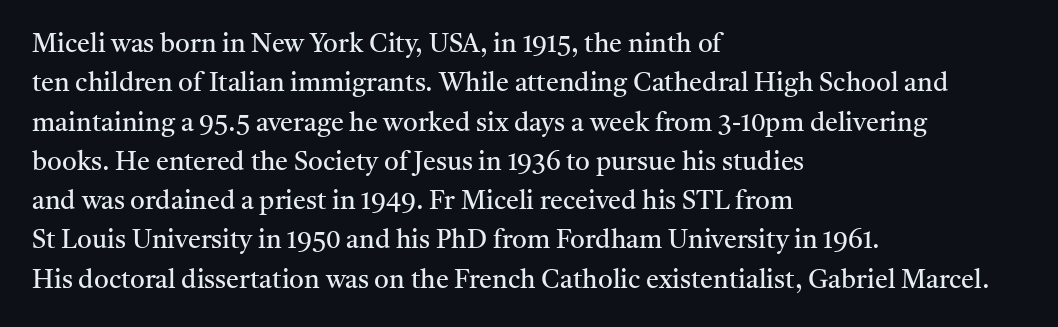
{"italic": "no", "bold": "no", "underline": "no", "align": "left", "line_spacing": "normal", "line_spacing_ratio": 1.51, "letter_spacing": "normal", "letter_spacing_em": 0.0, "glyph_px": 26}
